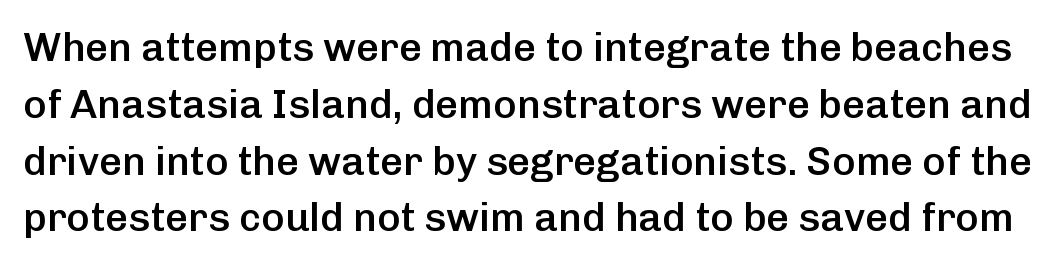
The image shows 40 px semibold sans-serif type, upright; set normal line spacing (1.42x), normal letter spacing, not underlined; low stroke contrast and a medium x-height.
